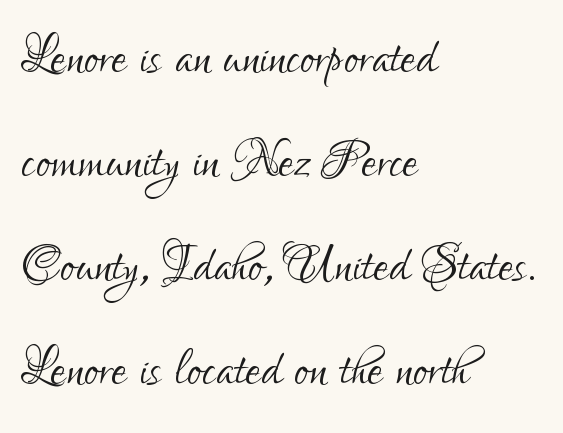
{"serif": "no", "bold": "no", "weight": "light", "width": "condensed", "stroke_contrast": "low", "x_height": "small", "monospaced": "no", "underline": "no", "align": "left", "line_spacing": "normal", "line_spacing_ratio": 1.53, "letter_spacing": "normal", "letter_spacing_em": 0.0, "glyph_px": 68}
